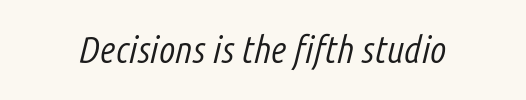
Inter-character spacing is left at the font's built-in metrics. Beneath every word, the page is bare. Spacing verdict: proportional, widths tailored to each character. The strokes are not fattened; the text isn't bold. If you drew a line through each stem, it would be angled.
